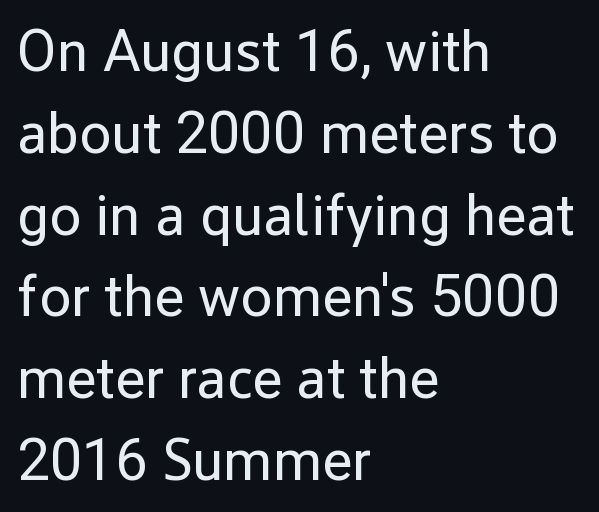
The image shows 58 px regular-weight sans-serif type, upright; set left-aligned, normal line spacing (1.41x), normal letter spacing, not underlined; low stroke contrast and a medium x-height.
